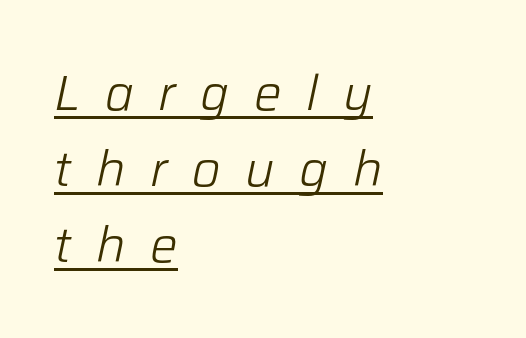
Weight: not bold — regular or lighter. The rendering applies a slant to the glyphs. The ragged edge is on the right, which tells us the setting is flush left. Proportional: the letters do not fall into vertical columns.
